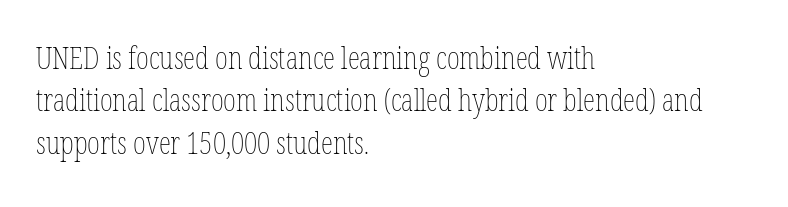
{"italic": "no", "bold": "no", "weight": "thin", "width": "condensed", "stroke_contrast": "low", "x_height": "medium", "monospaced": "no", "underline": "no", "align": "left", "line_spacing": "normal", "line_spacing_ratio": 1.37, "letter_spacing": "normal", "letter_spacing_em": 0.0, "glyph_px": 31}
